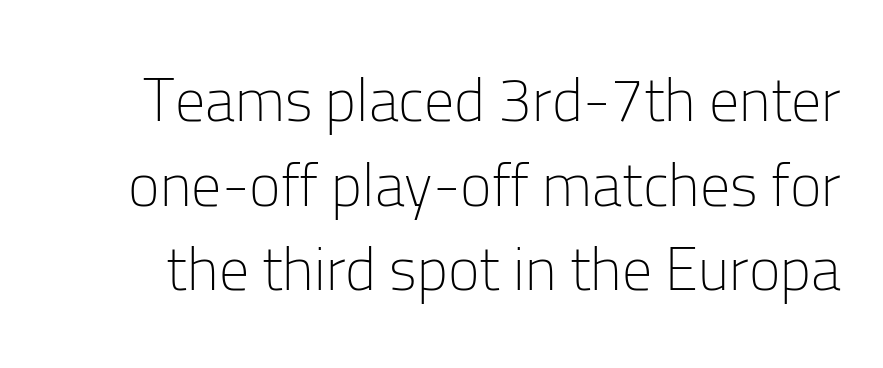
The letters stand straight up with perfectly vertical stems. In terms of letterspacing, this is plain default setting. Students, observe: this is what conventionally led text looks like. Think of a printed novel: that variable character pitch is what you see here. A light-to-regular cut is what we see here.
